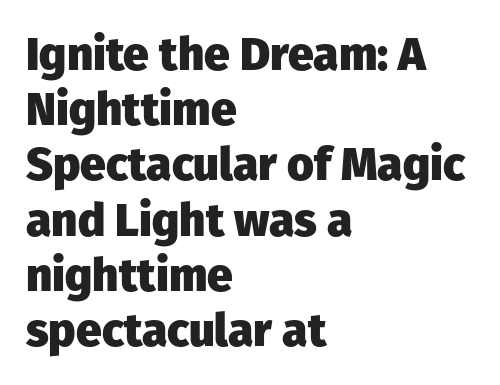
Q: Is the text bold? A: Yes.
Q: Is the text italic (slanted)? A: No, it is upright.
Q: Is the typeface a serif or a sans-serif typeface? A: Sans-serif.
Q: Is the text underlined? A: No.
Q: How is the paragraph aligned? A: Left-aligned.
Q: Is the spacing between letters normal or unusually wide? A: Normal.
Q: Width (condensed, normal, or wide)? A: Normal.
Q: Stroke contrast? A: Low.
Q: x-height? A: Medium.
Q: Monospaced? A: No.
